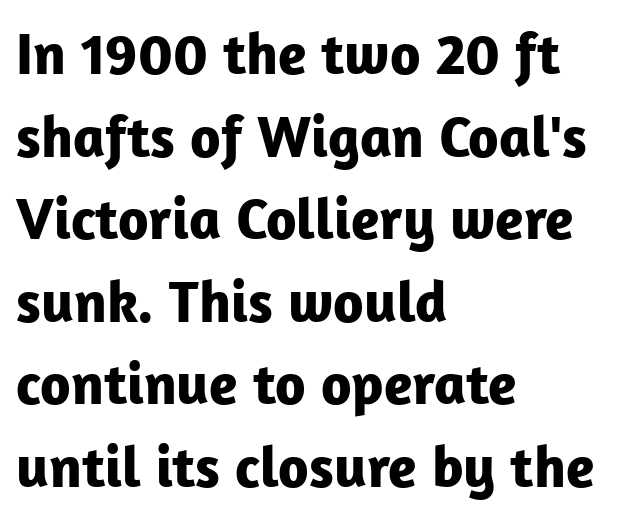
The image shows 59 px bold sans-serif type, upright; set left-aligned, normal line spacing (1.4x), normal letter spacing, not underlined; low stroke contrast and a medium x-height.
